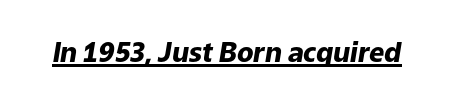
{"italic": "yes", "lean": "right", "slant_degrees": 9, "bold": "yes", "underline": "yes", "letter_spacing": "normal", "letter_spacing_em": 0.0, "glyph_px": 27}
